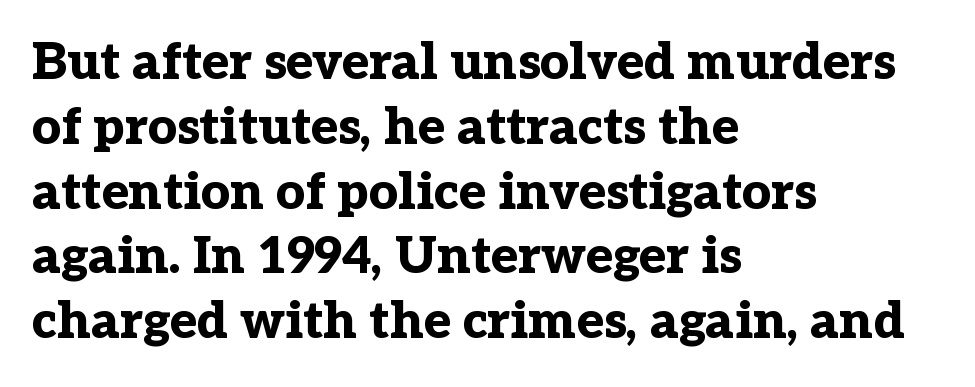
Is there much room between lines? A standard amount, neither cramped nor airy. Does extra space separate the letters? No, they use regular spacing. Italic: no, the glyphs are upright roman. If you drew a ruler down the left edge, every line would touch it. Emphasis by weight is at full strength: bold. Looks like regular typesetting: each glyph gets only the width it needs.
